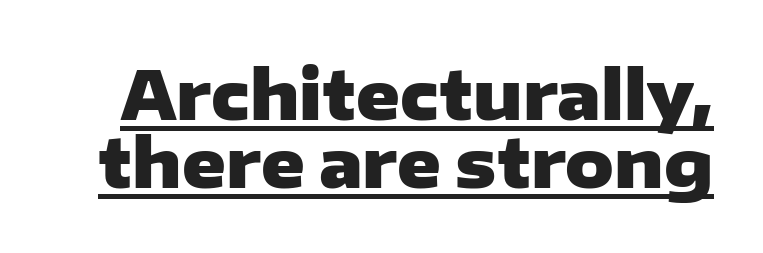
The image shows 67 px heavy, wide sans-serif type, upright; set tight line spacing (1.01x), normal letter spacing, underlined; low stroke contrast and a medium x-height.
